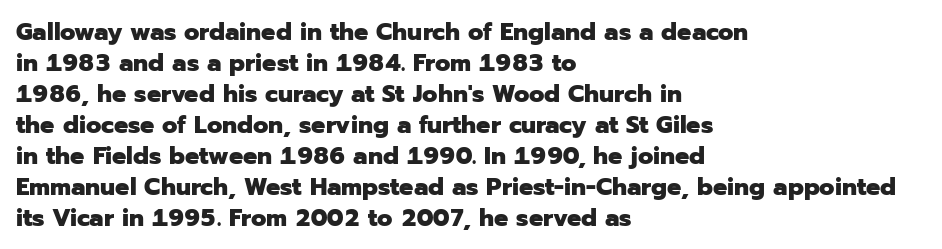
You'd pick this weight for a headline — it's a proper bold. Upright lettering throughout. Nothing unusual about the tracking: characters are spaced as the font intends. Check the space under the baseline: it is left empty.
